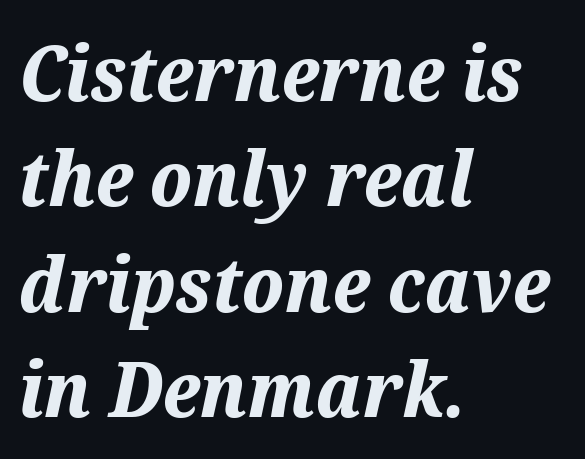
{"italic": "yes", "lean": "right", "slant_degrees": 12, "bold": "yes", "weight": "bold", "width": "normal", "stroke_contrast": "medium", "x_height": "medium", "monospaced": "no", "underline": "no", "align": "left", "line_spacing": "normal", "line_spacing_ratio": 1.37, "letter_spacing": "normal", "letter_spacing_em": 0.0, "glyph_px": 77}
